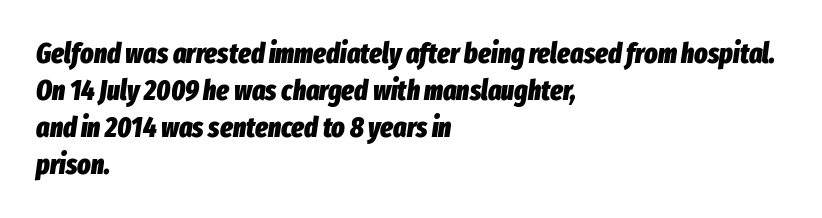
You could not count columns in this text — the font is proportionally spaced. If you drew a line through each stem, it would be angled. Glance below the letters and you will spot only blank space. The rendering anchors every line to the left-hand side.
